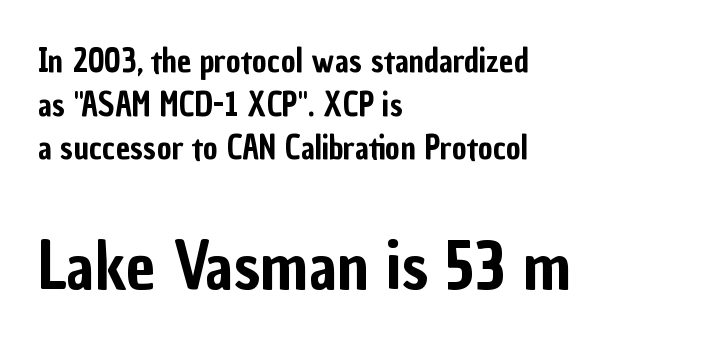
Q: Is the text italic (slanted)? A: No, it is upright.
Q: Is the typeface a serif or a sans-serif typeface? A: Sans-serif.
Q: Is the text underlined? A: No.
Q: How is the paragraph aligned? A: Left-aligned.
Q: Is the spacing between letters normal or unusually wide? A: Normal.
Q: Is the spacing between lines tight, normal or loose? A: Normal.
Q: Which block of text is set in a larger size, the first (top) or the second (bottom)? A: The second (bottom) one.
Q: Width (condensed, normal, or wide)? A: Condensed.
Q: Stroke contrast? A: Low.
Q: x-height? A: Medium.
Q: Monospaced? A: No.
